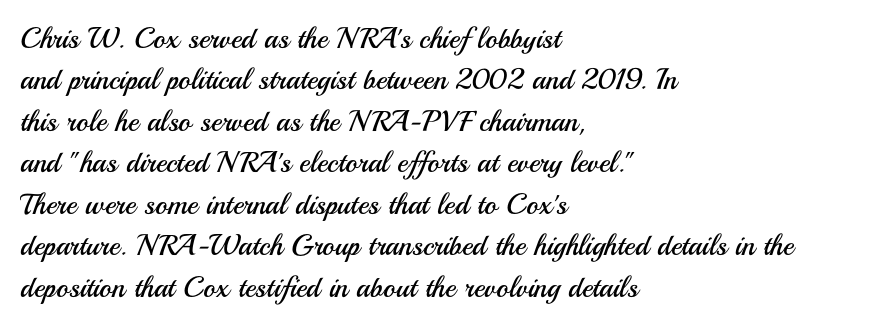
The image shows 29 px regular-weight sans-serif type; set left-aligned, normal line spacing (1.43x), normal letter spacing, not underlined; medium stroke contrast and a small x-height.
